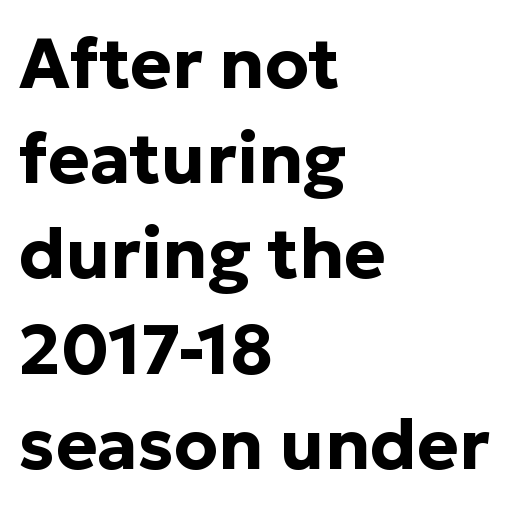
Is this a fixed-width face? No — the glyphs have proportional, varying widths. I'd call this a sans setting — the letters go barefoot. Quick note: underline off. Style check: upright. Summary of vertical rhythm: regular, with standard interline spacing.
